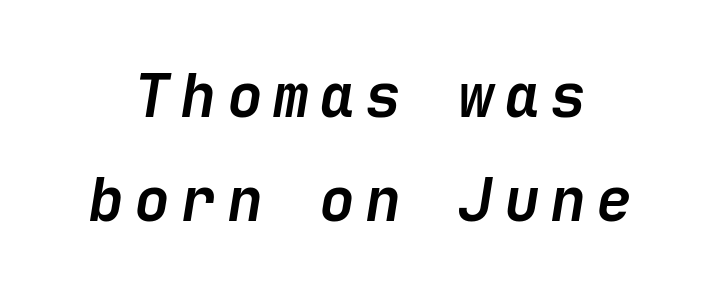
The image shows 60 px semibold type, italic (leaning right); set line spacing 1.74x, not underlined; low stroke contrast and a medium x-height.
